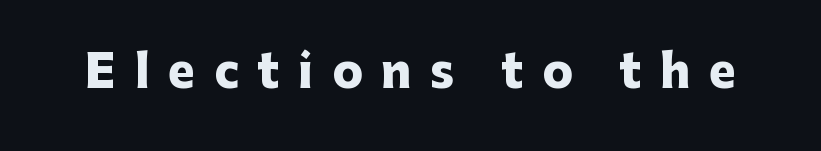
The image shows 45 px heavy sans-serif type, upright; set unusually wide letter spacing (+0.42 em), not underlined; low stroke contrast and a medium x-height.
